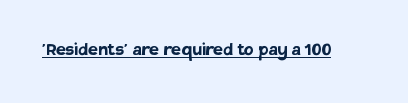
Q: Is the text bold? A: Yes.
Q: Is the text italic (slanted)? A: No, it is upright.
Q: Is the text underlined? A: Yes.
Q: Is the spacing between letters normal or unusually wide? A: Normal.
